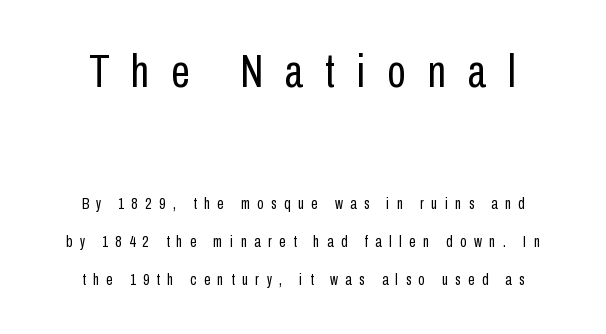
The image shows 47 px regular-weight, condensed sans-serif type, upright; set loose line spacing (2.37x), unusually wide letter spacing (+0.47 em), not underlined; the first (top) block is 2.94x larger; low stroke contrast and a medium x-height.
